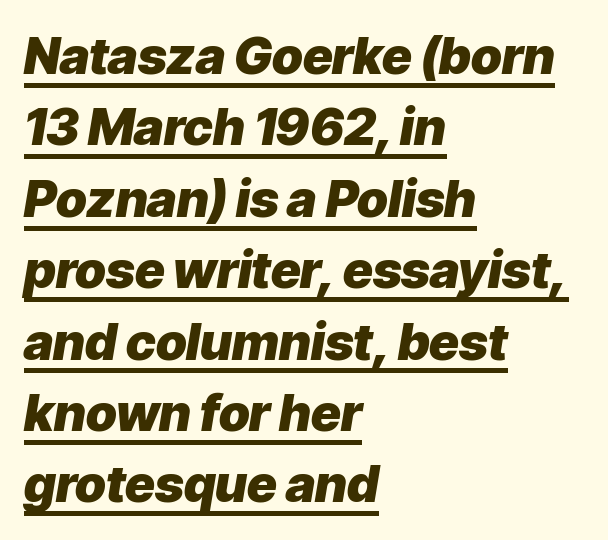
If you measured baseline to baseline, you'd find a middling distance. The lettering tilts uniformly, giving the passage an italic look. Notice how thick the strokes are: this is what a full bold looks like. Compared with typical body copy, the letter spacing here is the same. Think of a printed novel: that variable character pitch is what you see here. Notice how a bar underscores the lettering throughout.
